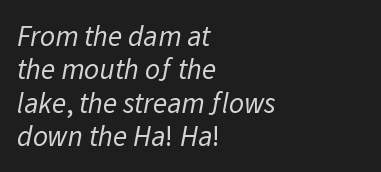
Q: Is the text bold? A: No.
Q: Is the typeface a serif or a sans-serif typeface? A: Sans-serif.
Q: Is the text underlined? A: No.
Q: How is the paragraph aligned? A: Left-aligned.
Q: Is the spacing between letters normal or unusually wide? A: Normal.
Q: Is the spacing between lines tight, normal or loose? A: Tight.
Q: Width (condensed, normal, or wide)? A: Normal.
Q: Stroke contrast? A: Low.
Q: x-height? A: Medium.
Q: Monospaced? A: No.
